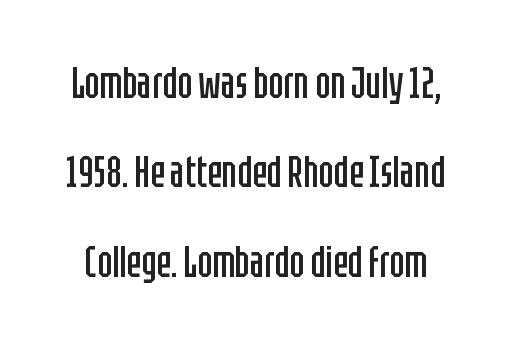
The image shows 44 px regular-weight, condensed sans-serif type, upright; set loose line spacing (2.03x), normal letter spacing, not underlined; low stroke contrast and a large x-height.
